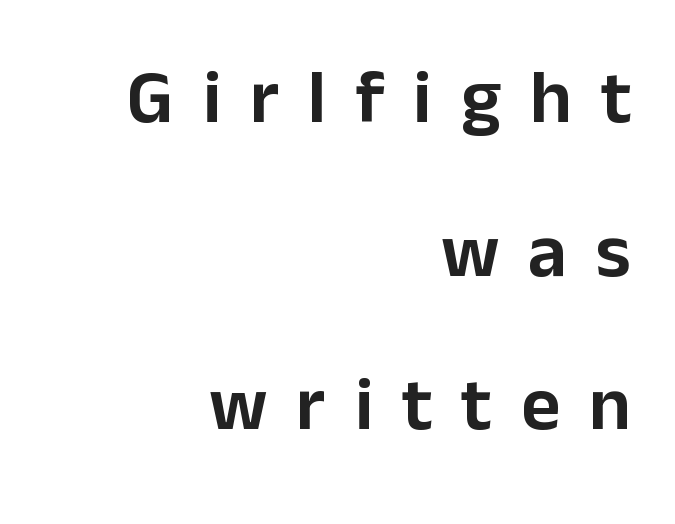
{"serif": "no", "italic": "no", "width": "normal", "stroke_contrast": "low", "x_height": "medium", "monospaced": "no", "underline": "no", "align": "right", "line_spacing": "loose", "line_spacing_ratio": 2.02, "letter_spacing": "wide", "letter_spacing_em": 0.38, "glyph_px": 76}
